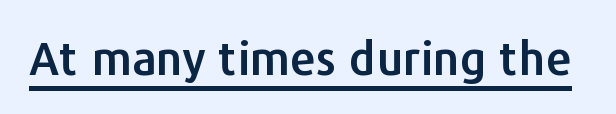
Q: Is the text italic (slanted)? A: No, it is upright.
Q: Is the typeface a serif or a sans-serif typeface? A: Sans-serif.
Q: Is the text underlined? A: Yes.
Q: Is the spacing between letters normal or unusually wide? A: Normal.
Q: Width (condensed, normal, or wide)? A: Normal.
Q: Stroke contrast? A: Low.
Q: x-height? A: Medium.
Q: Monospaced? A: No.
